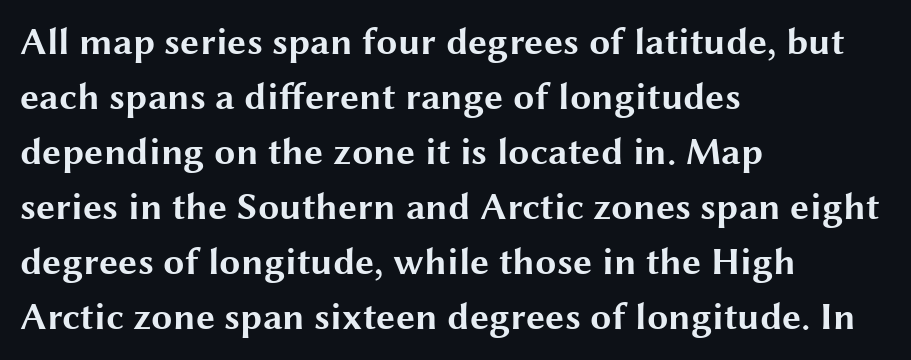
The image shows 38 px bold, wide sans-serif type, upright; set left-aligned, normal line spacing (1.45x), normal letter spacing, not underlined; medium stroke contrast and a medium x-height.
